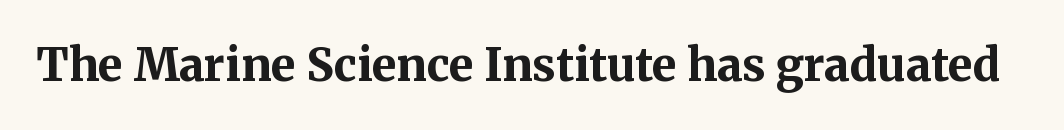
Descenders hang freely into open space. Spacing verdict: proportional, widths tailored to each character. The font is running at its bold setting. Posture: upright roman. This rendering employs a face with finishing strokes, i.e., a serif.
